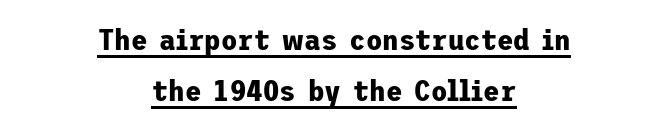
{"serif": "no", "italic": "no", "bold": "yes", "weight": "bold", "width": "normal", "stroke_contrast": "low", "x_height": "medium", "underline": "yes", "align": "center", "line_spacing": "normal", "line_spacing_ratio": 1.7, "letter_spacing": "normal", "letter_spacing_em": 0.0, "glyph_px": 30}
